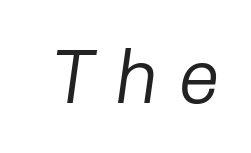
Bold? No — there's no thickening of the strokes. Clear beneath every line of the passage. What stands out about the letter spacing? Its width — letters are far apart. Every character sits at an angle, as italics do.
